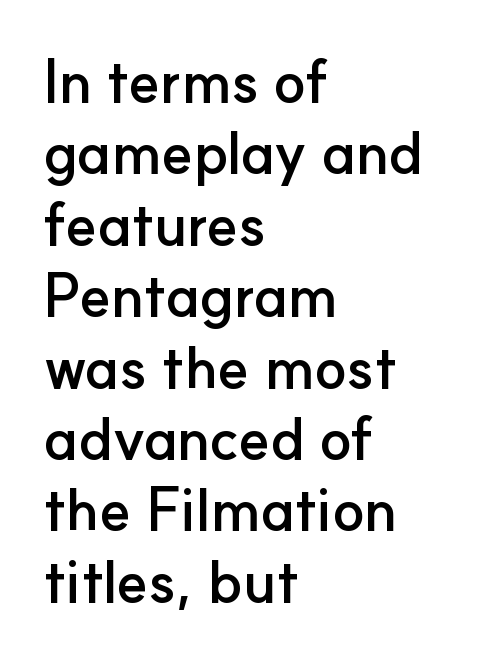
Q: Is the text bold? A: Yes.
Q: Is the text italic (slanted)? A: No, it is upright.
Q: Is the typeface a serif or a sans-serif typeface? A: Sans-serif.
Q: Is the text underlined? A: No.
Q: How is the paragraph aligned? A: Left-aligned.
Q: Is the spacing between letters normal or unusually wide? A: Normal.
Q: Width (condensed, normal, or wide)? A: Normal.
Q: Stroke contrast? A: Low.
Q: x-height? A: Small.
Q: Monospaced? A: No.
